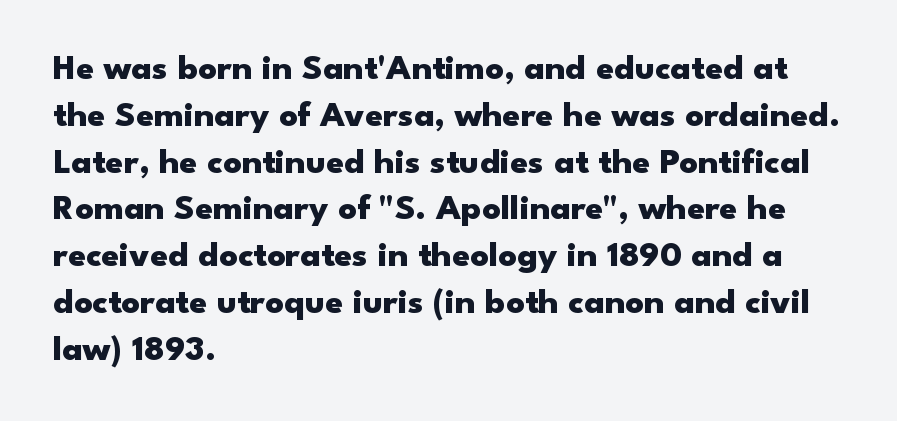
{"serif": "no", "italic": "no", "bold": "yes", "weight": "heavy", "width": "wide", "stroke_contrast": "low", "x_height": "small", "monospaced": "no", "underline": "no", "align": "left", "line_spacing": "normal", "line_spacing_ratio": 1.3, "letter_spacing": "normal", "letter_spacing_em": 0.0, "glyph_px": 36}
